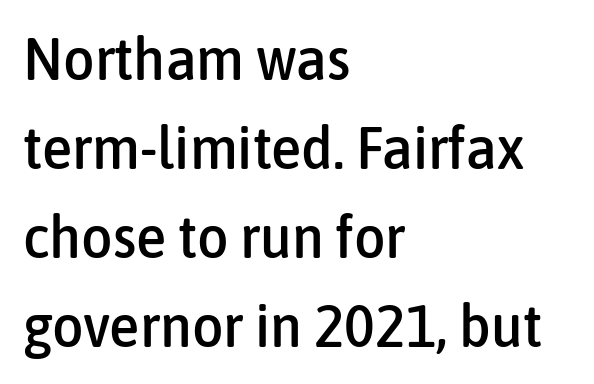
Q: Is the text italic (slanted)? A: No, it is upright.
Q: Is the typeface a serif or a sans-serif typeface? A: Sans-serif.
Q: Is the text underlined? A: No.
Q: How is the paragraph aligned? A: Left-aligned.
Q: Is the spacing between letters normal or unusually wide? A: Normal.
Q: Is the spacing between lines tight, normal or loose? A: Normal.
Q: Width (condensed, normal, or wide)? A: Condensed.
Q: Stroke contrast? A: Low.
Q: x-height? A: Medium.
Q: Monospaced? A: No.
